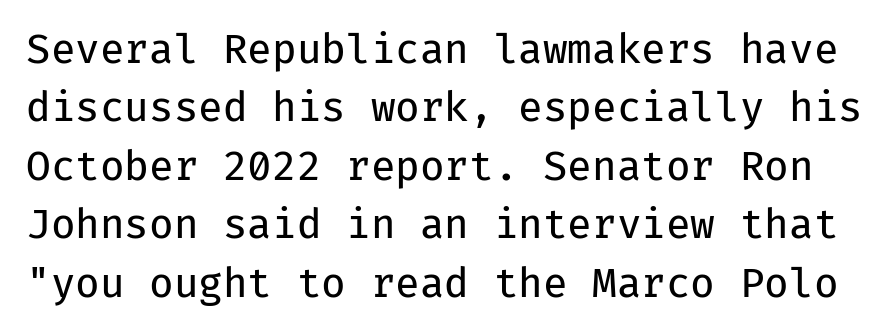
Q: Is the text bold? A: No.
Q: Is the text italic (slanted)? A: No, it is upright.
Q: Is the typeface a serif or a sans-serif typeface? A: Sans-serif.
Q: Is the text underlined? A: No.
Q: Is the spacing between letters normal or unusually wide? A: Normal.
Q: Is the spacing between lines tight, normal or loose? A: Normal.
Q: Width (condensed, normal, or wide)? A: Normal.
Q: Stroke contrast? A: Low.
Q: x-height? A: Medium.
Q: Monospaced? A: Yes.
